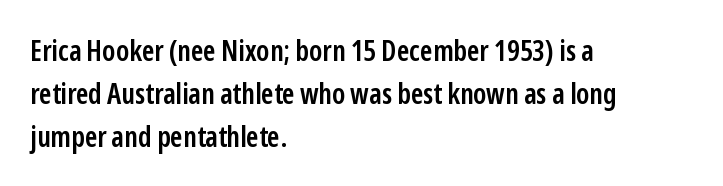
The gap between lines stays unmarked. Horizontal alignment here is leftward, the default for most running prose. Here the glyphs are tracked normally, forming tight word shapes. What kind of face is this? One without serifs — a sans.
